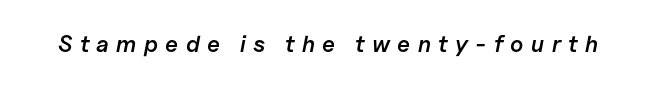
Tall strokes in this sample are angled rather than plumb. Slightly chunky letters — semibold, I'd say, not full bold. The rendering inserts visible extra space after every character. The passage shown is not underscored anywhere.
